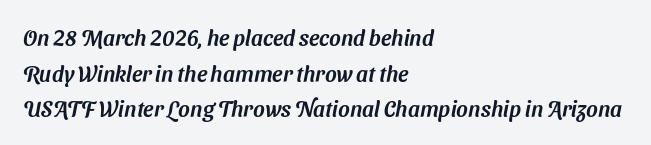
The image shows 22 px text type; set left-aligned, normal line spacing (1.62x), normal letter spacing, not underlined.
